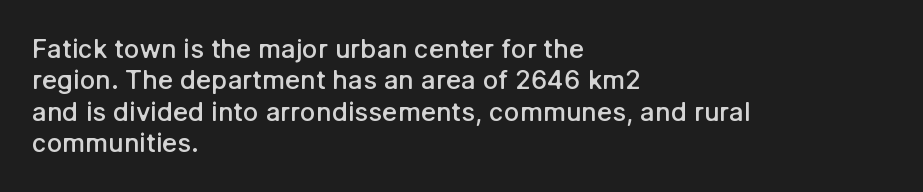
Q: Is the text bold? A: Semi-bold.
Q: Is the text italic (slanted)? A: No, it is upright.
Q: Is the text underlined? A: No.
Q: How is the paragraph aligned? A: Left-aligned.
Q: Is the spacing between letters normal or unusually wide? A: Normal.
